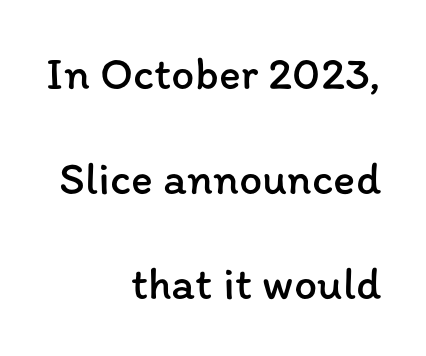
{"italic": "no", "bold": "no", "weight": "regular", "width": "normal", "stroke_contrast": "low", "x_height": "medium", "monospaced": "no", "underline": "no", "align": "right", "line_spacing": "loose", "line_spacing_ratio": 2.28, "letter_spacing": "normal", "letter_spacing_em": 0.0, "glyph_px": 46}
